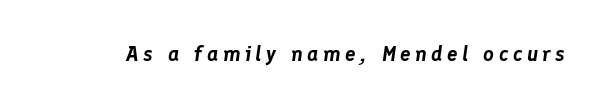
A clean baseline with only descenders dipping below it. Italic: yes, the glyphs are oblique. Observe the wide spacing: letters keep a clear distance from each other.
